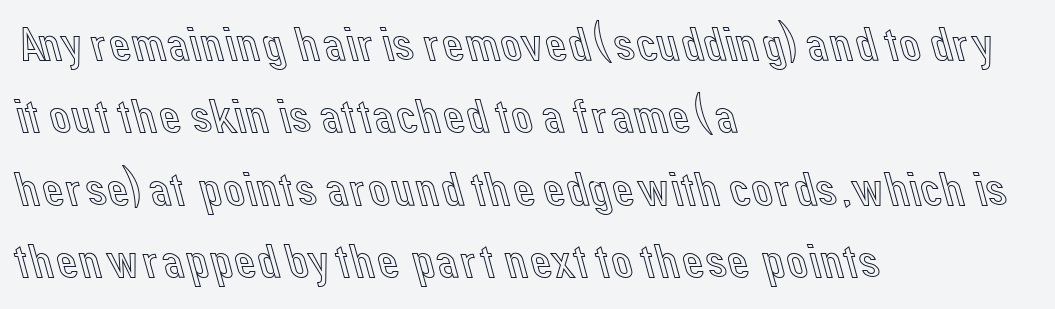
The image shows 48 px text type; set left-aligned, normal line spacing (1.51x), normal letter spacing, not underlined; a medium x-height.
